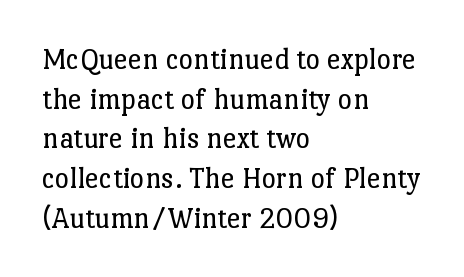
{"serif": "yes", "italic": "no", "bold": "no", "weight": "regular", "width": "normal", "stroke_contrast": "low", "x_height": "medium", "monospaced": "no", "underline": "no", "align": "left", "line_spacing": "normal", "line_spacing_ratio": 1.28, "letter_spacing": "normal", "letter_spacing_em": 0.0, "glyph_px": 31}
